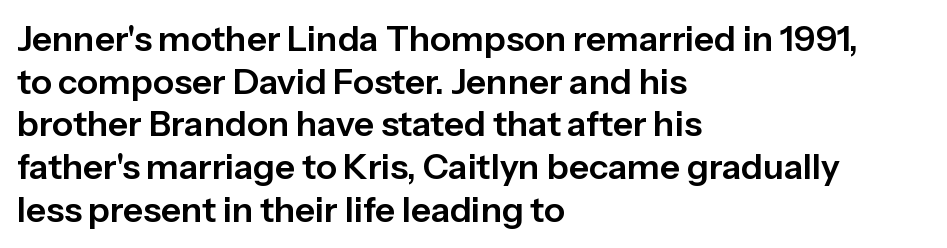
Each letter keeps its own natural width here, so spacing adapts to shape. Notice how the stems are strictly vertical — no italics here. Compared with a centered layout, this one pins lines to the left instead. The string is rendered with underlining switched off.
